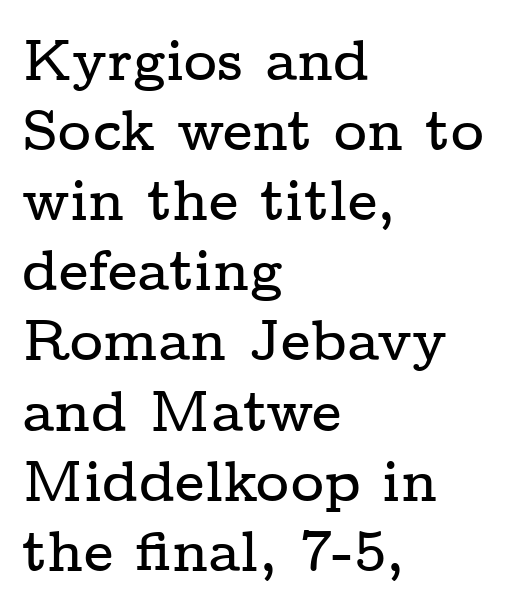
{"serif": "yes", "italic": "no", "width": "wide", "stroke_contrast": "low", "x_height": "medium", "monospaced": "no", "underline": "no", "align": "left", "line_spacing_ratio": 1.23, "letter_spacing": "normal", "letter_spacing_em": 0.0, "glyph_px": 57}
